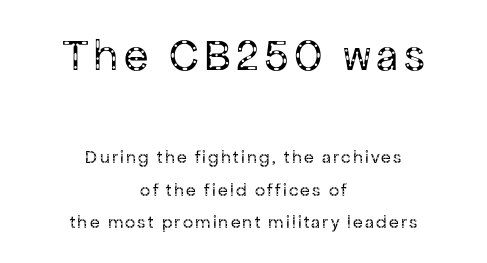
Q: Is the text bold? A: No.
Q: Is the text italic (slanted)? A: No, it is upright.
Q: Is the typeface a serif or a sans-serif typeface? A: Sans-serif.
Q: Is the text underlined? A: No.
Q: How is the paragraph aligned? A: Centered.
Q: Which block of text is set in a larger size, the first (top) or the second (bottom)? A: The first (top) one.
Q: Width (condensed, normal, or wide)? A: Normal.
Q: Stroke contrast? A: Low.
Q: x-height? A: Medium.
Q: Monospaced? A: No.
